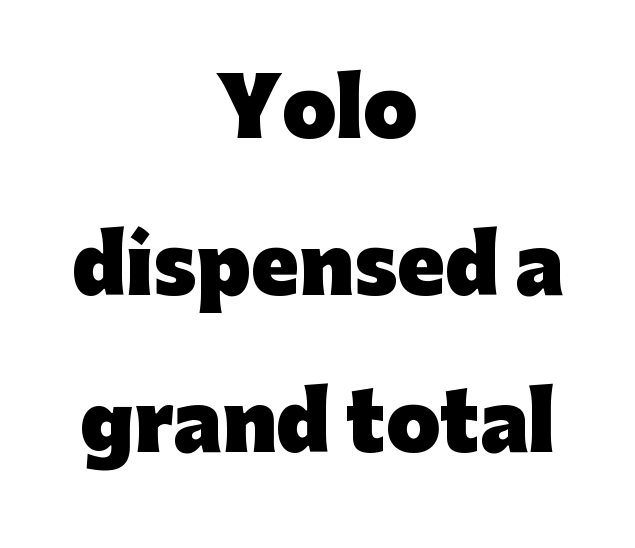
Q: Is the text bold? A: Yes.
Q: Is the text italic (slanted)? A: No, it is upright.
Q: Is the typeface a serif or a sans-serif typeface? A: Sans-serif.
Q: Is the text underlined? A: No.
Q: How is the paragraph aligned? A: Centered.
Q: Is the spacing between letters normal or unusually wide? A: Normal.
Q: Is the spacing between lines tight, normal or loose? A: Loose.
Q: Width (condensed, normal, or wide)? A: Normal.
Q: Stroke contrast? A: Low.
Q: x-height? A: Medium.
Q: Monospaced? A: No.
